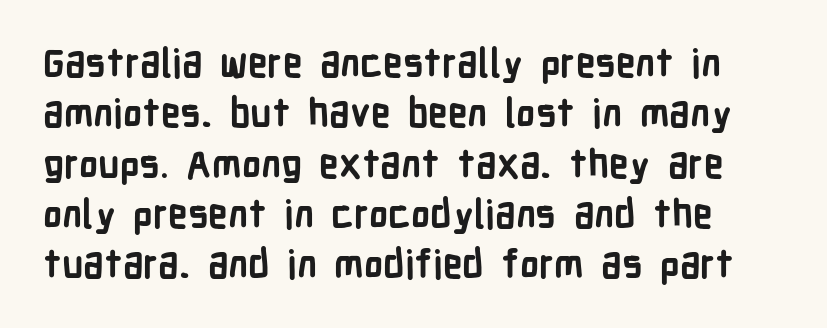
The image shows 39 px semibold, condensed sans-serif type, upright; set normal line spacing (1.29x), normal letter spacing, not underlined; low stroke contrast and a medium x-height.
